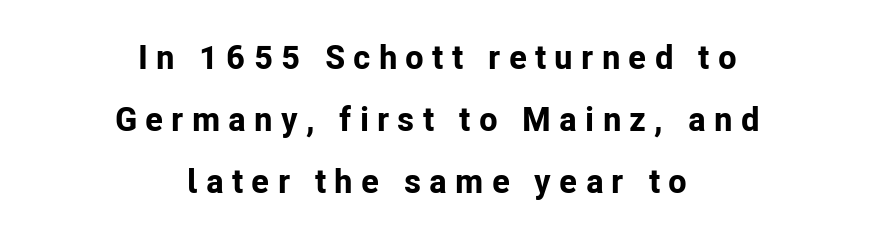
Does the weight exceed regular? Yes, all the way to bold. Tall strokes in this sample are plumb rather than angled. This sample uses a sans-serif face. The words here are not underlined.
